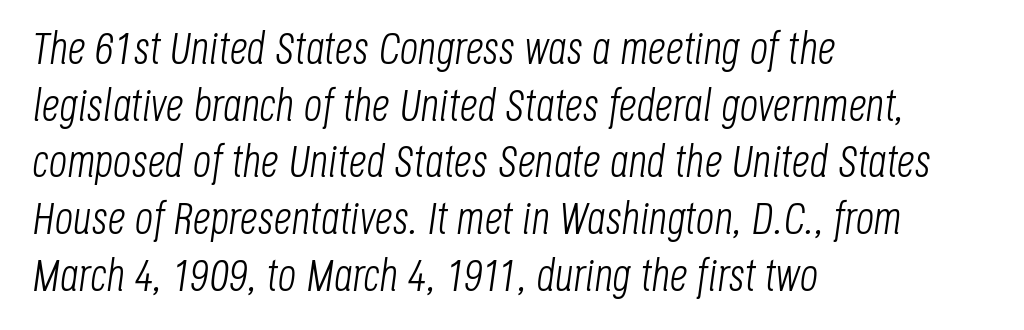
The image shows 45 px light, condensed type, italic (leaning right); set left-aligned, normal line spacing (1.26x), normal letter spacing, not underlined; low stroke contrast and a large x-height.
